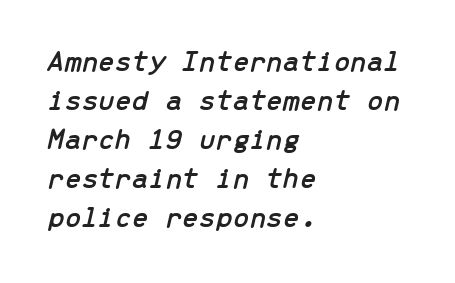
The image shows 30 px text type, italic (leaning right), monospaced; set left-aligned, normal line spacing (1.3x), normal letter spacing, not underlined; low stroke contrast and a medium x-height.
